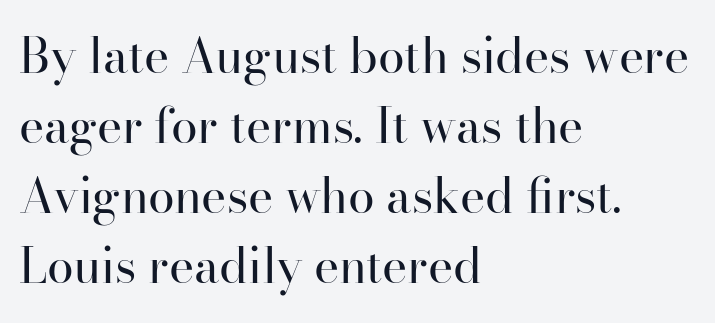
Q: Is the text bold? A: No.
Q: Is the text italic (slanted)? A: No, it is upright.
Q: Is the typeface a serif or a sans-serif typeface? A: Serif.
Q: Is the text underlined? A: No.
Q: How is the paragraph aligned? A: Left-aligned.
Q: Is the spacing between letters normal or unusually wide? A: Normal.
Q: Is the spacing between lines tight, normal or loose? A: Normal.
Q: Width (condensed, normal, or wide)? A: Normal.
Q: Stroke contrast? A: High.
Q: x-height? A: Small.
Q: Monospaced? A: No.
